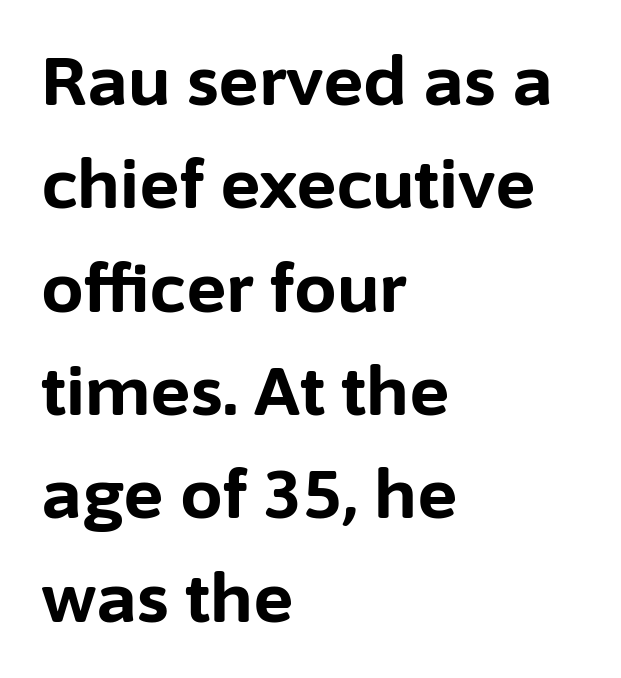
The image shows 68 px bold sans-serif type, upright; set left-aligned, normal line spacing (1.52x), normal letter spacing, not underlined; low stroke contrast and a medium x-height.
